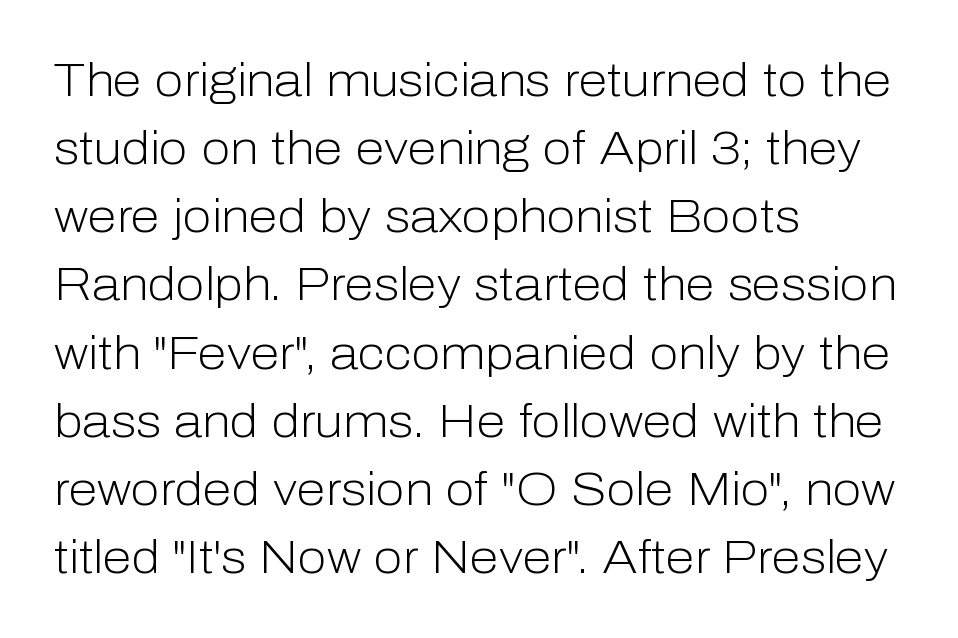
The image shows 47 px light sans-serif type, upright; set left-aligned, normal line spacing (1.45x), normal letter spacing, not underlined; low stroke contrast and a medium x-height.
